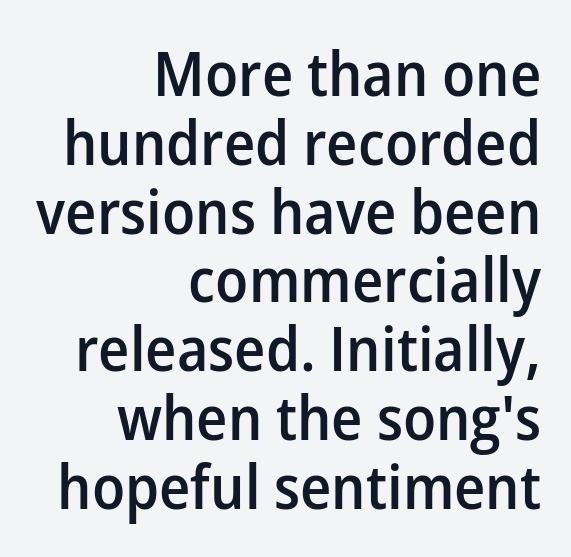
No word sits above an underline. Reading down the column, the eye jumps only a short way to each next line. If you drew a line through each stem, it would be perfectly vertical. Semibold letterforms, between regular and bold. Leftover space on each line is placed entirely before the opening word.
